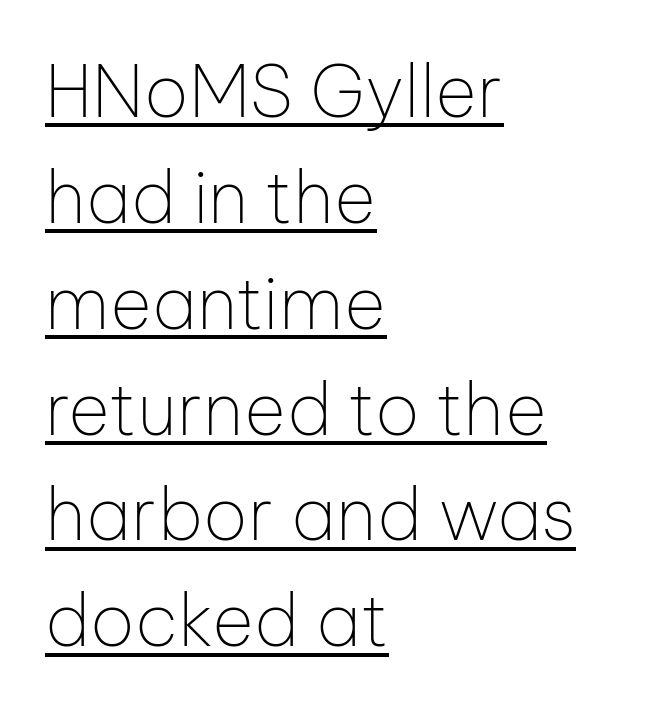
Q: Is the text bold? A: No.
Q: Is the text italic (slanted)? A: No, it is upright.
Q: Is the typeface a serif or a sans-serif typeface? A: Sans-serif.
Q: Is the text underlined? A: Yes.
Q: How is the paragraph aligned? A: Left-aligned.
Q: Is the spacing between letters normal or unusually wide? A: Normal.
Q: Is the spacing between lines tight, normal or loose? A: Normal.
Q: Width (condensed, normal, or wide)? A: Normal.
Q: Stroke contrast? A: Low.
Q: x-height? A: Medium.
Q: Monospaced? A: No.
